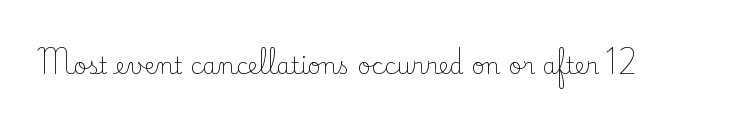
{"italic": "no", "bold": "no", "underline": "no", "letter_spacing": "normal", "letter_spacing_em": 0.0, "glyph_px": 23}
